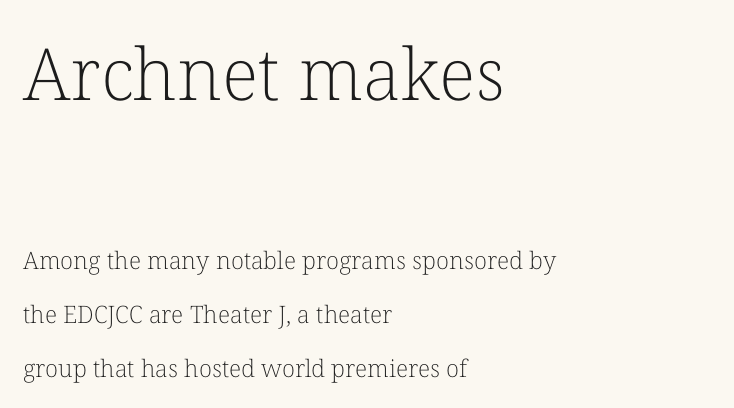
You could fit nearly another row in the gap between these rows. Italic: no, the glyphs are upright roman. Old-style or modern, the face here clearly has serifs. Each letter keeps its own natural width here, so spacing adapts to shape. Compared with a centered layout, this one pins lines to the left instead.
